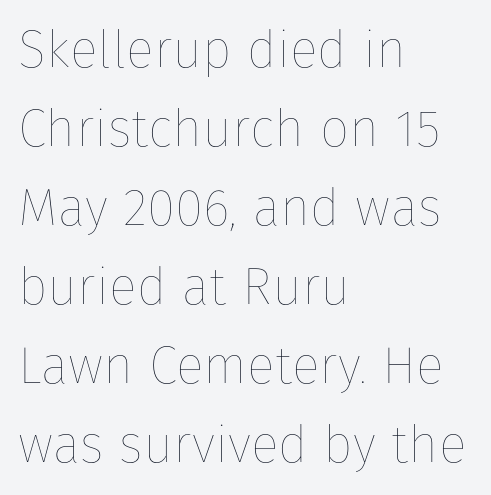
{"italic": "no", "bold": "no", "weight": "thin", "width": "normal", "stroke_contrast": "low", "x_height": "medium", "monospaced": "no", "underline": "no", "align": "left", "line_spacing": "normal", "line_spacing_ratio": 1.52, "letter_spacing": "normal", "letter_spacing_em": 0.0, "glyph_px": 52}
